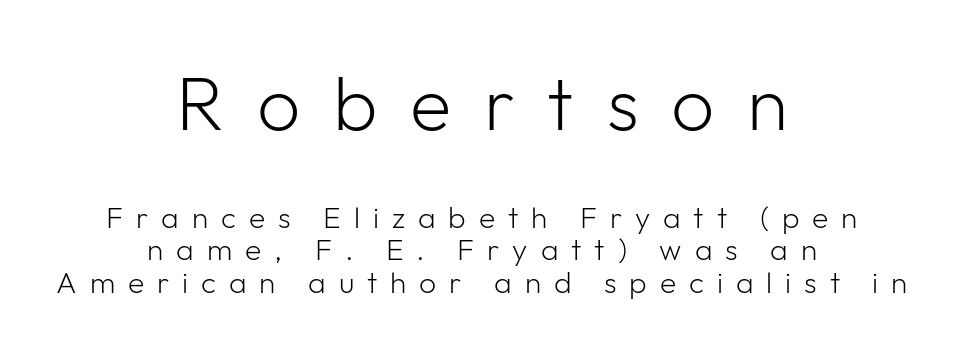
{"serif": "no", "italic": "no", "bold": "no", "weight": "light", "width": "normal", "stroke_contrast": "low", "x_height": "medium", "monospaced": "no", "underline": "no", "align": "center", "line_spacing": "tight", "line_spacing_ratio": 1.09, "letter_spacing": "wide", "letter_spacing_em": 0.43, "larger_block": "first", "size_ratio": 2.53, "glyph_px": 76}
